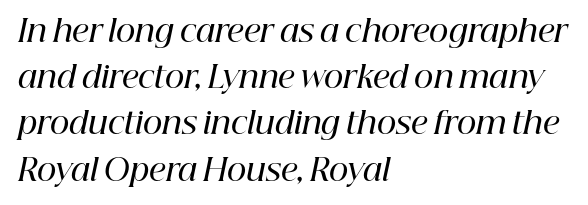
{"serif": "yes", "italic": "yes", "lean": "right", "slant_degrees": 12, "bold": "semi", "weight": "semibold", "width": "normal", "stroke_contrast": "high", "x_height": "medium", "monospaced": "no", "underline": "no", "align": "left", "line_spacing": "normal", "line_spacing_ratio": 1.54, "letter_spacing": "normal", "letter_spacing_em": 0.0, "glyph_px": 30}
